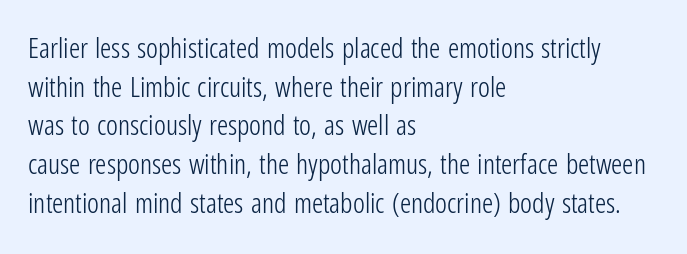
Q: Is the text bold? A: No.
Q: Is the text italic (slanted)? A: No, it is upright.
Q: Is the typeface a serif or a sans-serif typeface? A: Sans-serif.
Q: Is the text underlined? A: No.
Q: How is the paragraph aligned? A: Left-aligned.
Q: Is the spacing between letters normal or unusually wide? A: Normal.
Q: Is the spacing between lines tight, normal or loose? A: Normal.
Q: Width (condensed, normal, or wide)? A: Condensed.
Q: Stroke contrast? A: Low.
Q: x-height? A: Medium.
Q: Monospaced? A: No.
